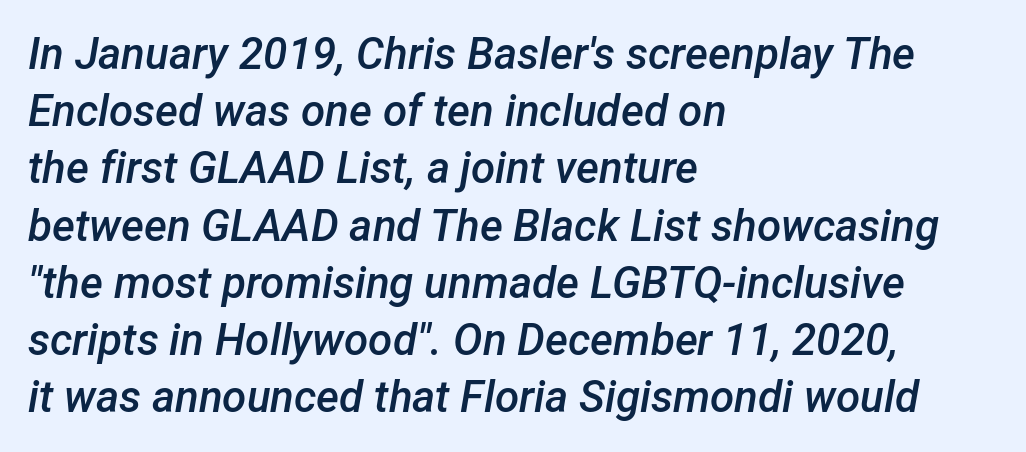
The image shows 44 px semibold type, italic (leaning right); set left-aligned, normal line spacing (1.3x), normal letter spacing, not underlined; low stroke contrast and a medium x-height.
